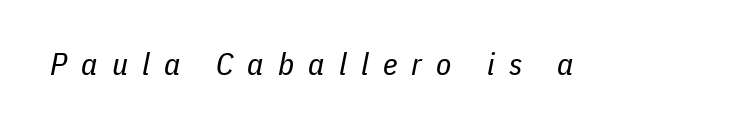
The letters advance in unequal steps, a hallmark of proportional type. When letters slant like this, we call the style italic. The line texture is sparse and dotted thanks to wide tracking. Honestly, there is no underline to notice here at all.
